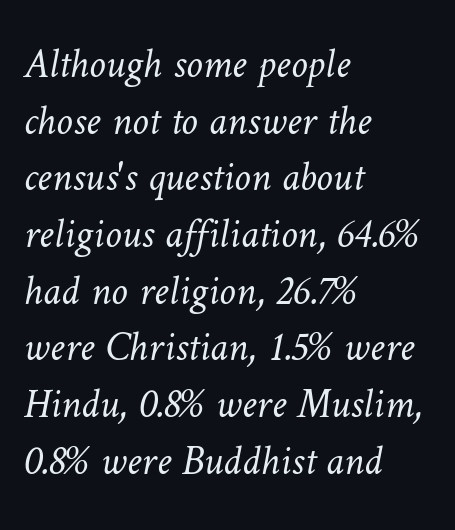
The image shows 42 px light type; set left-aligned, normal line spacing (1.35x), normal letter spacing, not underlined; low stroke contrast and a medium x-height.
